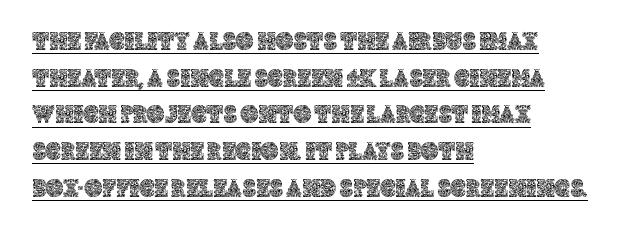
The image shows 25 px text type, upright; set left-aligned, normal line spacing (1.47x), normal letter spacing, underlined.
